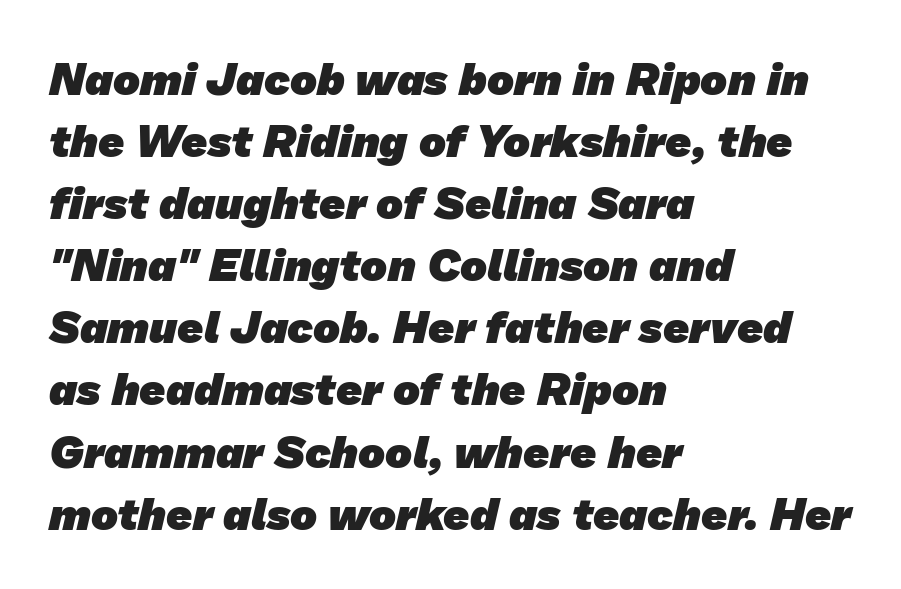
{"serif": "no", "bold": "yes", "weight": "heavy", "width": "normal", "stroke_contrast": "low", "x_height": "medium", "monospaced": "no", "underline": "no", "align": "left", "line_spacing": "normal", "line_spacing_ratio": 1.38, "letter_spacing": "normal", "letter_spacing_em": 0.0, "glyph_px": 45}
